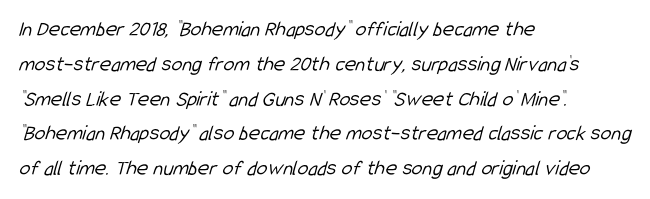
Q: Is the text bold? A: No.
Q: Is the text underlined? A: No.
Q: How is the paragraph aligned? A: Left-aligned.
Q: Is the spacing between letters normal or unusually wide? A: Normal.
Q: Is the spacing between lines tight, normal or loose? A: Normal.
